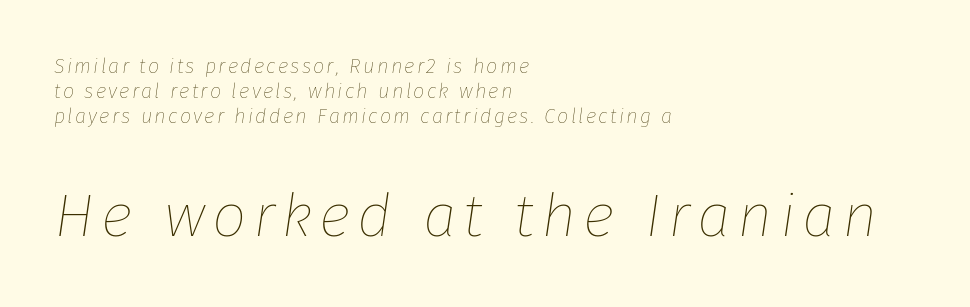
{"italic": "yes", "lean": "right", "slant_degrees": 8, "bold": "no", "weight": "thin", "width": "normal", "stroke_contrast": "low", "x_height": "medium", "monospaced": "no", "underline": "no", "align": "left", "line_spacing": "normal", "line_spacing_ratio": 1.25, "larger_block": "second", "size_ratio": 3.05, "glyph_px": 61}
